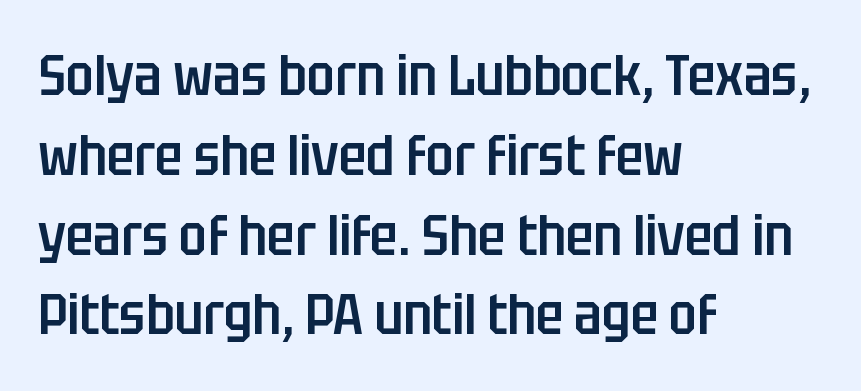
Q: Is the text bold? A: Semi-bold.
Q: Is the text italic (slanted)? A: No, it is upright.
Q: Is the typeface a serif or a sans-serif typeface? A: Sans-serif.
Q: Is the text underlined? A: No.
Q: How is the paragraph aligned? A: Left-aligned.
Q: Is the spacing between letters normal or unusually wide? A: Normal.
Q: Is the spacing between lines tight, normal or loose? A: Normal.
Q: Width (condensed, normal, or wide)? A: Condensed.
Q: Stroke contrast? A: Low.
Q: x-height? A: Large.
Q: Monospaced? A: No.
